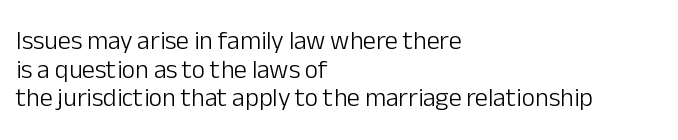
The image shows 26 px text type, upright; set left-aligned, tight line spacing (1.1x), normal letter spacing, not underlined.
